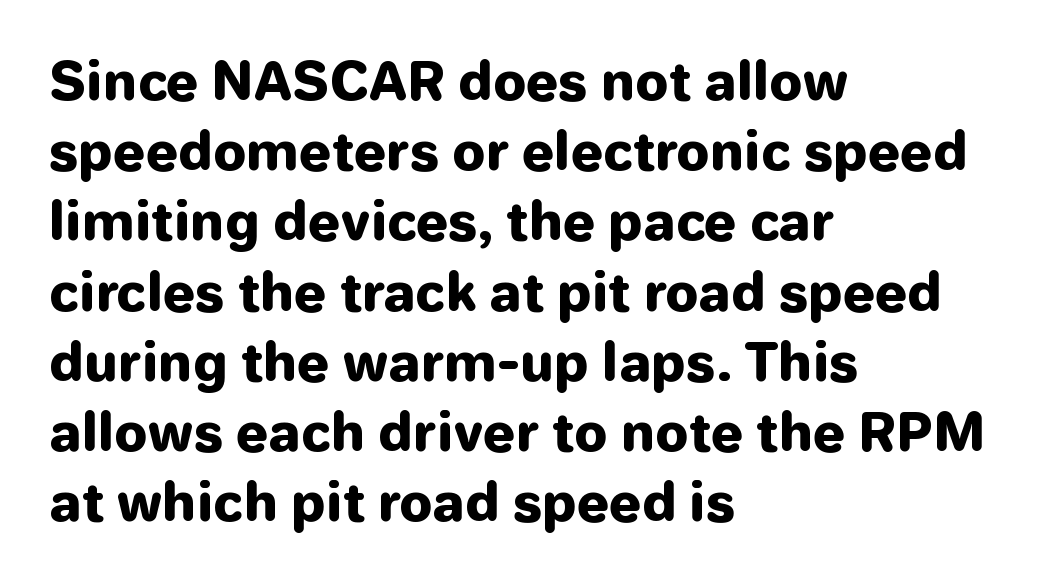
The image shows 52 px heavy sans-serif type, upright; set left-aligned, normal line spacing (1.35x), normal letter spacing, not underlined; low stroke contrast and a medium x-height.
